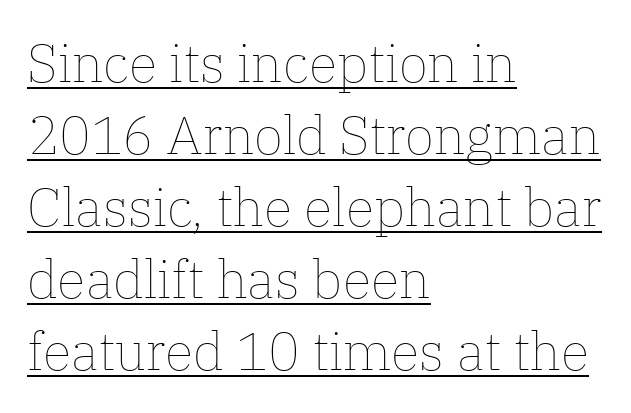
Q: Is the text bold? A: No.
Q: Is the text italic (slanted)? A: No, it is upright.
Q: Is the text underlined? A: Yes.
Q: How is the paragraph aligned? A: Left-aligned.
Q: Is the spacing between letters normal or unusually wide? A: Normal.
Q: Is the spacing between lines tight, normal or loose? A: Normal.
Q: Width (condensed, normal, or wide)? A: Normal.
Q: Stroke contrast? A: Low.
Q: x-height? A: Medium.
Q: Monospaced? A: No.
